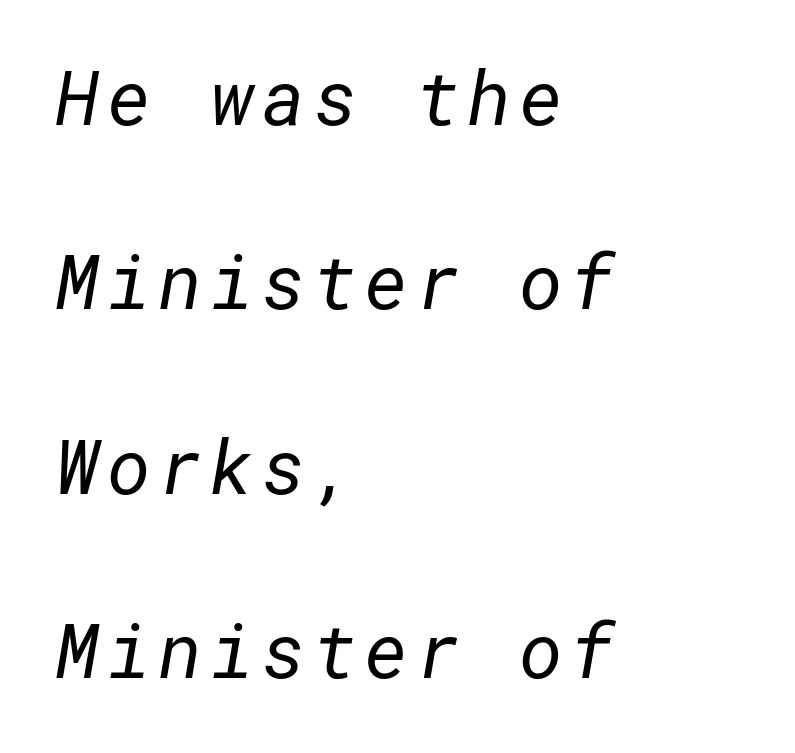
The face looks like a standard text weight, possibly lighter. To sum up the face: it is a sans, with no serifs. Reading down the column, the eye jumps a long way to each next line. Clear beneath every line of the passage. One-word summary of the alignment: left.
